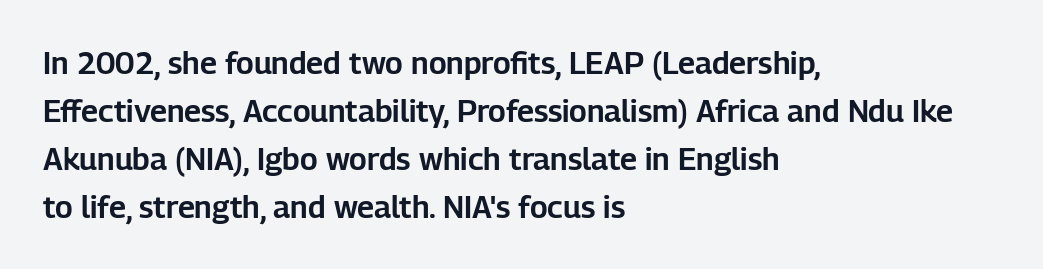
Posture: vertical. Check where the strokes stop: nothing finishes them off — pure sans. A typesetter would call this proportional, since set widths differ per character. The letterforms sit shoulder to shoulder at normal distance. In terms of leading, this rendering sits right in the middle. Underlining? Definitely not there.
